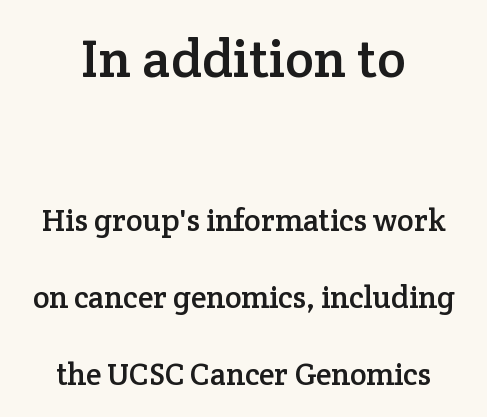
Q: Is the text italic (slanted)? A: No, it is upright.
Q: Is the typeface a serif or a sans-serif typeface? A: Serif.
Q: Is the text underlined? A: No.
Q: How is the paragraph aligned? A: Centered.
Q: Is the spacing between letters normal or unusually wide? A: Normal.
Q: Is the spacing between lines tight, normal or loose? A: Loose.
Q: Which block of text is set in a larger size, the first (top) or the second (bottom)? A: The first (top) one.
Q: Width (condensed, normal, or wide)? A: Normal.
Q: Stroke contrast? A: Low.
Q: x-height? A: Medium.
Q: Monospaced? A: No.
